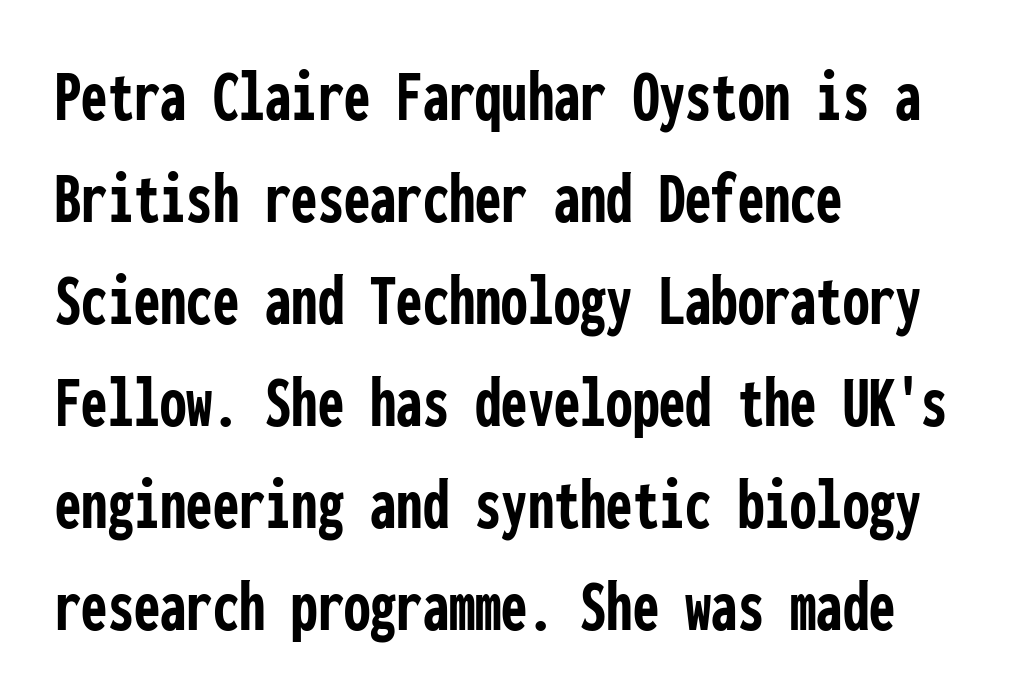
Each line starts at the same left margin while the right side varies. Descenders are the only things crossing below the line. Every letter is thick-stroked: bold, no question. The type sits square on the baseline with zero lean. Note: no serifs on the glyphs. Students, observe: this is what conventionally led text looks like.
